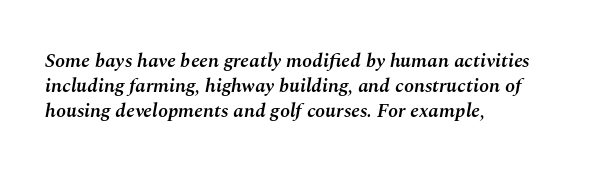
The typography opts for an oblique posture over an upright one. The lines are quadded left. Students, note that the glyphs here touch the page at normal intervals. Quick note: underline off. Regular leading.
